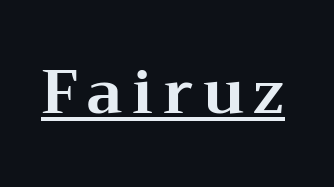
What weight is shown? A full bold with thick strokes. This is roman type, the default non-slanted kind. These lines are rendered in a variable-pitch font. The glyphs in this specimen are seriffed. Decoration check: the copy is underlined.
